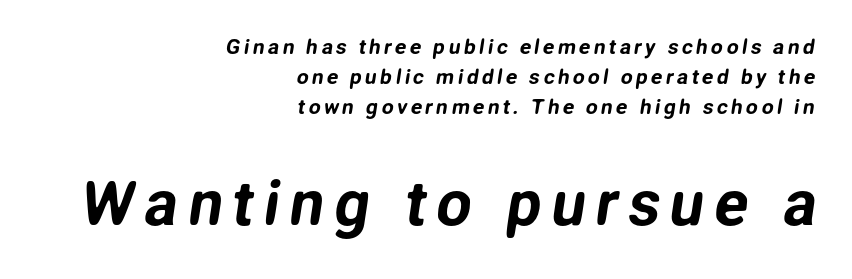
The image shows 62 px sans-serif type; set right-aligned, normal line spacing (1.43x), not underlined; the second (bottom) block is 2.95x larger; low stroke contrast and a medium x-height.
